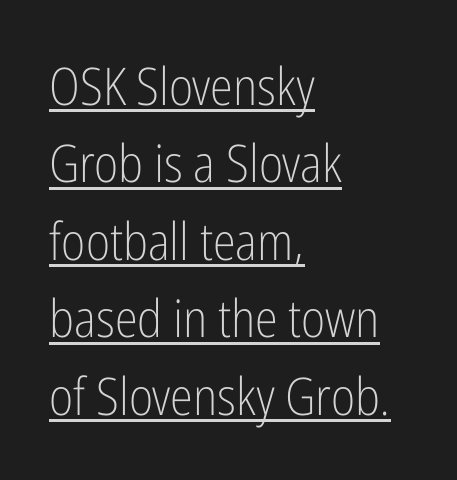
{"serif": "no", "italic": "no", "bold": "no", "weight": "light", "width": "condensed", "stroke_contrast": "low", "x_height": "medium", "monospaced": "no", "underline": "yes", "align": "left", "line_spacing": "normal", "line_spacing_ratio": 1.49, "letter_spacing": "normal", "letter_spacing_em": 0.0, "glyph_px": 52}
